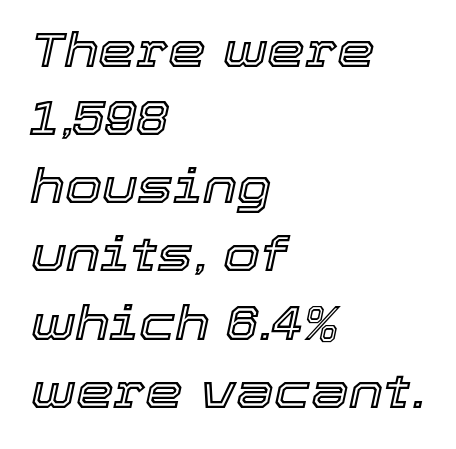
{"italic": "yes", "lean": "right", "slant_degrees": 12, "width": "normal", "x_height": "medium", "monospaced": "no", "underline": "no", "align": "left", "line_spacing": "normal", "line_spacing_ratio": 1.42, "letter_spacing": "normal", "letter_spacing_em": 0.0, "glyph_px": 48}
